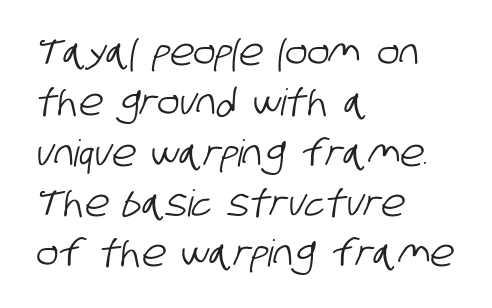
{"serif": "no", "width": "condensed", "stroke_contrast": "low", "x_height": "large", "monospaced": "no", "underline": "no", "align": "left", "line_spacing": "normal", "line_spacing_ratio": 1.36, "letter_spacing": "normal", "letter_spacing_em": 0.0, "glyph_px": 37}
